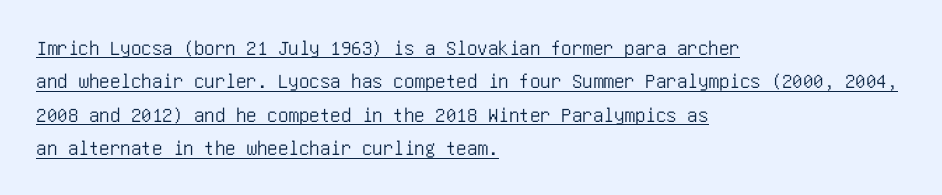
{"italic": "no", "underline": "yes", "align": "left", "line_spacing": "normal", "line_spacing_ratio": 1.59, "letter_spacing": "normal", "letter_spacing_em": 0.0, "glyph_px": 21}
